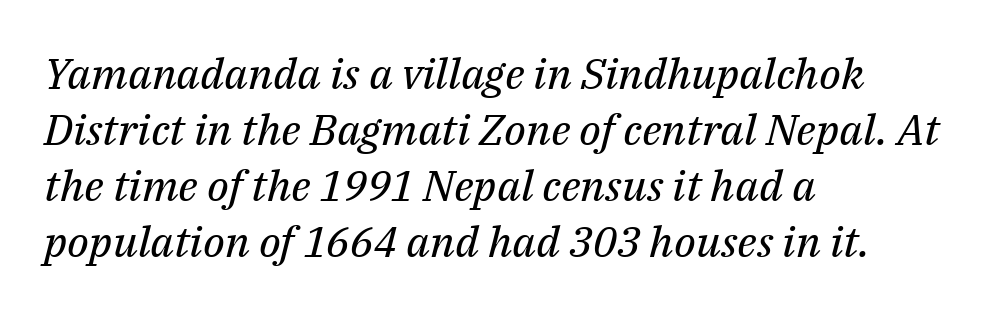
{"serif": "yes", "italic": "yes", "lean": "right", "slant_degrees": 14, "bold": "no", "weight": "regular", "width": "normal", "stroke_contrast": "medium", "x_height": "medium", "monospaced": "no", "underline": "no", "align": "left", "line_spacing": "normal", "line_spacing_ratio": 1.3, "letter_spacing": "normal", "letter_spacing_em": 0.0, "glyph_px": 43}
